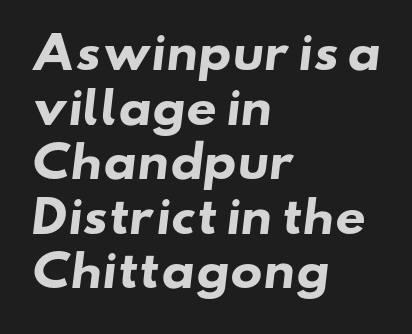
Bare-footed words on every line. The face used here is proportionally spaced, like ordinary book or web type. Is there much room between lines? A standard amount, neither cramped nor airy. Caption: standard tracking, unaltered. What kind of face is this? One without serifs — a sans.
